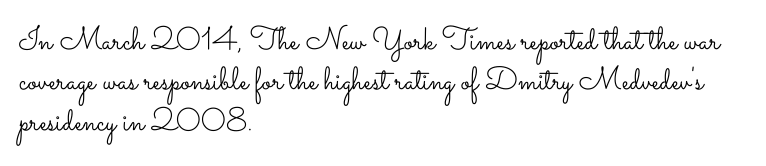
The image shows 32 px light, wide type; set left-aligned, normal line spacing (1.26x), normal letter spacing, not underlined; low stroke contrast and a small x-height.
